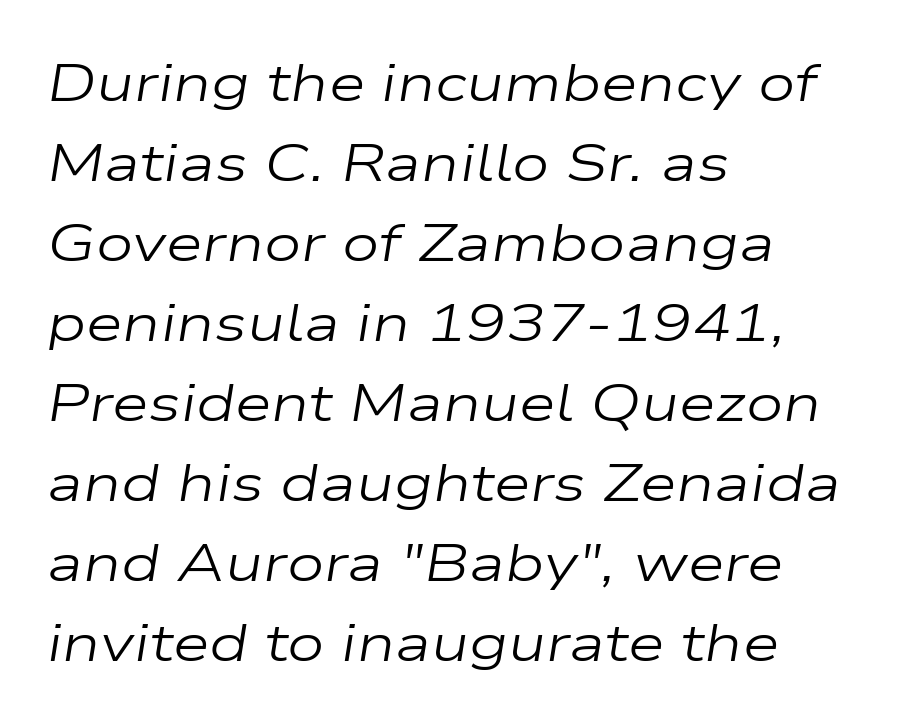
{"italic": "yes", "lean": "right", "slant_degrees": 9, "bold": "no", "weight": "regular", "width": "wide", "stroke_contrast": "low", "x_height": "medium", "monospaced": "no", "underline": "no", "align": "left", "line_spacing": "normal", "line_spacing_ratio": 1.51, "letter_spacing": "normal", "letter_spacing_em": 0.0, "glyph_px": 53}
